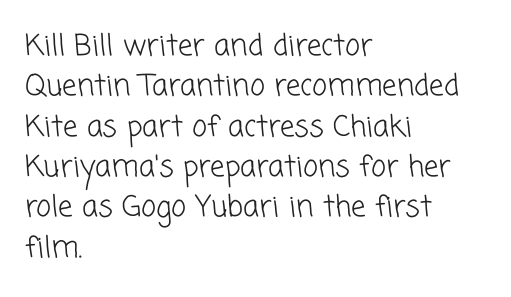
The image shows 29 px light sans-serif type; set left-aligned, normal line spacing (1.39x), normal letter spacing, not underlined; low stroke contrast and a medium x-height.
